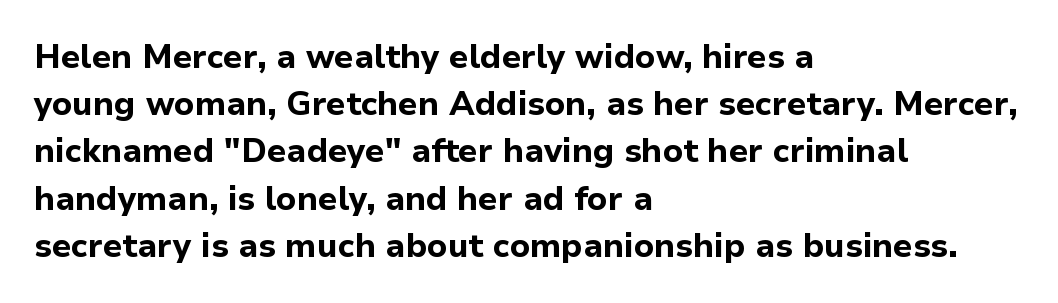
The image shows 33 px bold sans-serif type, upright; set left-aligned, normal line spacing (1.43x), normal letter spacing, not underlined; low stroke contrast and a medium x-height.
